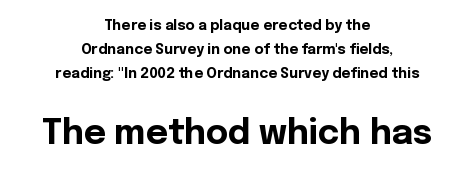
Q: Is the text bold? A: Yes.
Q: Is the text italic (slanted)? A: No, it is upright.
Q: Is the typeface a serif or a sans-serif typeface? A: Sans-serif.
Q: Is the text underlined? A: No.
Q: How is the paragraph aligned? A: Centered.
Q: Is the spacing between letters normal or unusually wide? A: Normal.
Q: Is the spacing between lines tight, normal or loose? A: Normal.
Q: Which block of text is set in a larger size, the first (top) or the second (bottom)? A: The second (bottom) one.
Q: Width (condensed, normal, or wide)? A: Normal.
Q: x-height? A: Medium.
Q: Monospaced? A: No.
